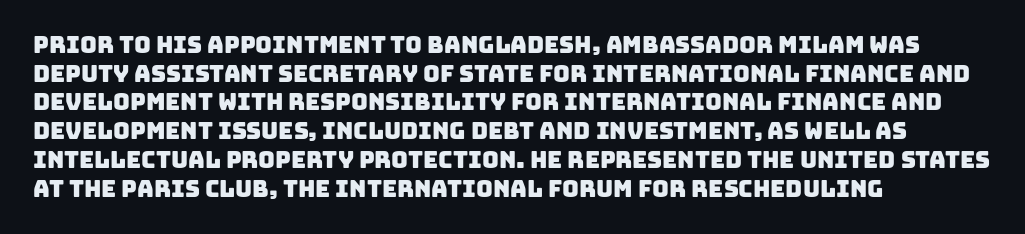
{"underline": "no", "align": "left", "line_spacing": "normal", "line_spacing_ratio": 1.25, "letter_spacing": "normal", "letter_spacing_em": 0.0, "glyph_px": 23}
